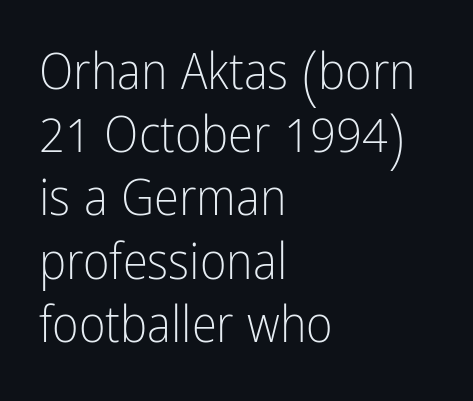
The specimen omits any rule beneath the text block's lines. Quick note: not italic, upright. Ink coverage per letter is moderate at most. Varying glyph widths throughout — classic text-font behaviour. Words appear dense and cohesive because spacing is normal.
